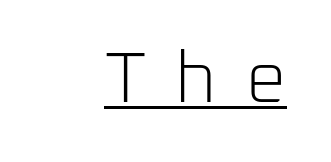
{"serif": "no", "italic": "no", "bold": "no", "weight": "light", "width": "normal", "stroke_contrast": "low", "x_height": "medium", "monospaced": "no", "underline": "yes", "letter_spacing": "wide", "letter_spacing_em": 0.41, "glyph_px": 71}
